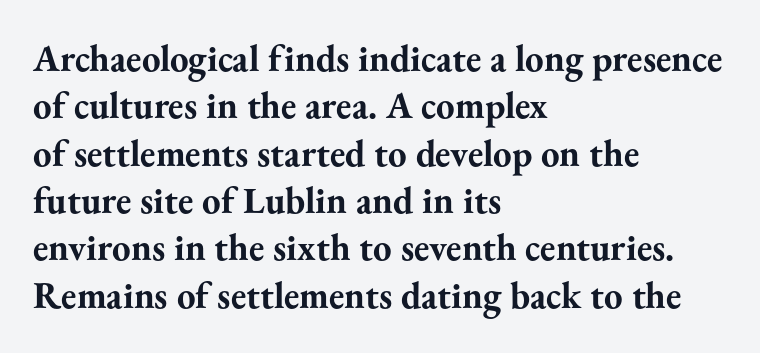
Check where the strokes stop: tiny serifs finish them off. Words appear dense and cohesive because spacing is normal. Note the varied advance widths — an 'i' is clearly narrower than an 'm'. Descenders are the only things crossing below the line. Does the copy run flush right? No — it runs flush left.
